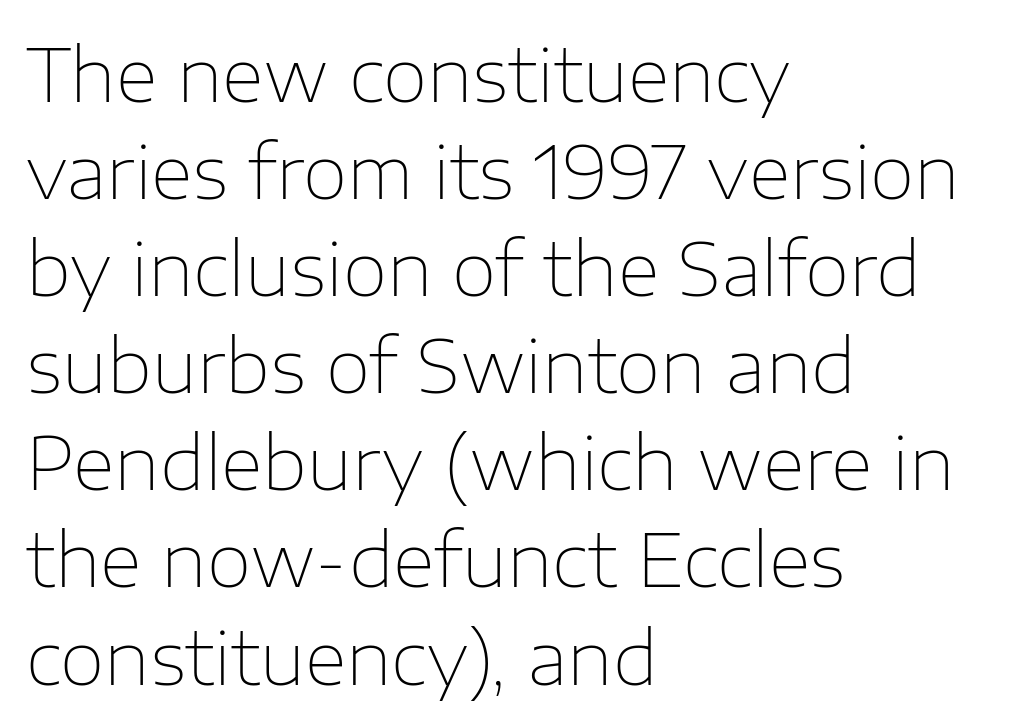
Tall strokes in this sample are plumb rather than angled. Caption: standard tracking, unaltered. This sample has the flowing, uneven cadence of proportional lettering. Line spacing here is normal.
